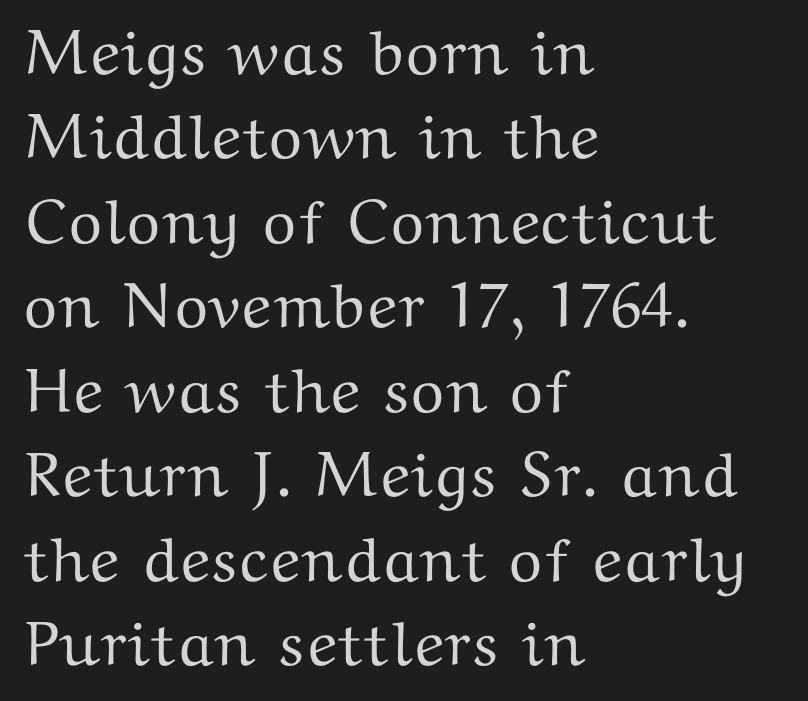
Q: Is the text italic (slanted)? A: No, it is upright.
Q: Is the typeface a serif or a sans-serif typeface? A: Serif.
Q: Is the text underlined? A: No.
Q: How is the paragraph aligned? A: Left-aligned.
Q: Is the spacing between letters normal or unusually wide? A: Normal.
Q: Is the spacing between lines tight, normal or loose? A: Normal.
Q: Width (condensed, normal, or wide)? A: Wide.
Q: Stroke contrast? A: Medium.
Q: x-height? A: Medium.
Q: Monospaced? A: No.
